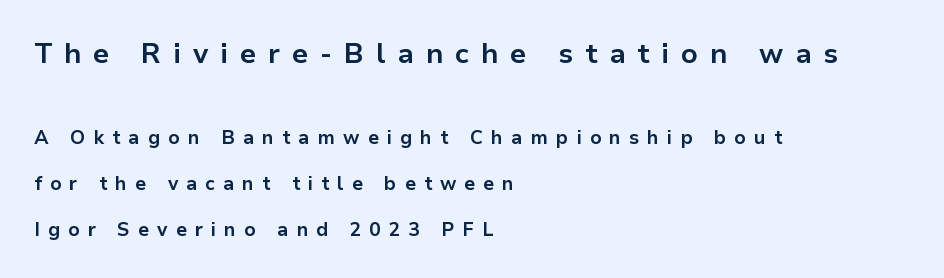
{"serif": "no", "italic": "no", "bold": "yes", "weight": "bold", "width": "normal", "stroke_contrast": "low", "x_height": "medium", "monospaced": "no", "underline": "no", "align": "left", "line_spacing": "loose", "line_spacing_ratio": 2.42, "letter_spacing": "wide", "letter_spacing_em": 0.42, "larger_block": "first", "size_ratio": 1.47, "glyph_px": 28}
